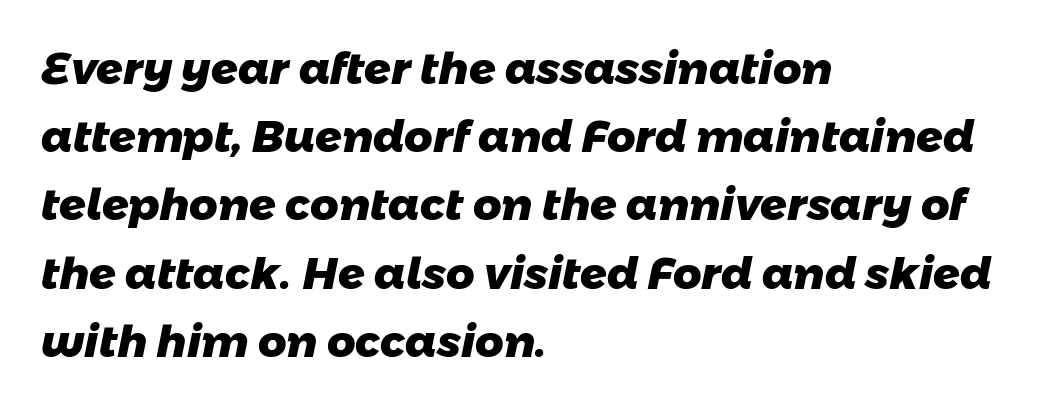
{"serif": "no", "bold": "yes", "weight": "heavy", "width": "normal", "stroke_contrast": "low", "x_height": "medium", "monospaced": "no", "underline": "no", "align": "left", "line_spacing": "normal", "line_spacing_ratio": 1.55, "letter_spacing": "normal", "letter_spacing_em": 0.0, "glyph_px": 44}
